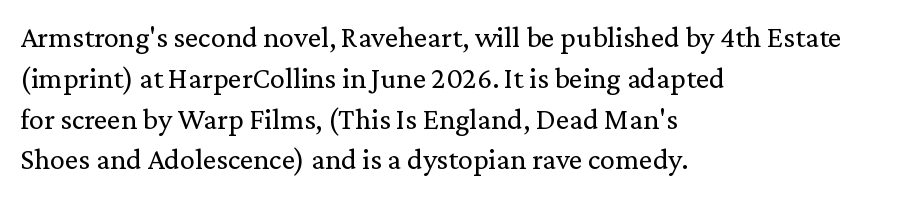
Q: Is the text bold? A: No.
Q: Is the text italic (slanted)? A: No, it is upright.
Q: Is the typeface a serif or a sans-serif typeface? A: Serif.
Q: Is the text underlined? A: No.
Q: How is the paragraph aligned? A: Left-aligned.
Q: Is the spacing between letters normal or unusually wide? A: Normal.
Q: Is the spacing between lines tight, normal or loose? A: Normal.
Q: Width (condensed, normal, or wide)? A: Normal.
Q: Stroke contrast? A: Low.
Q: x-height? A: Medium.
Q: Monospaced? A: No.
